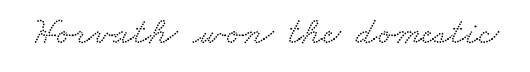
{"width": "wide", "stroke_contrast": "low", "x_height": "small", "monospaced": "no", "underline": "no", "letter_spacing": "normal", "letter_spacing_em": 0.0, "glyph_px": 39}
